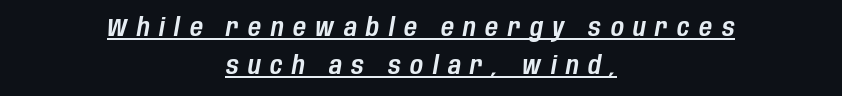
{"italic": "yes", "lean": "right", "slant_degrees": 10, "underline": "yes", "align": "center", "line_spacing": "normal", "line_spacing_ratio": 1.51, "letter_spacing": "wide", "letter_spacing_em": 0.38, "glyph_px": 25}
